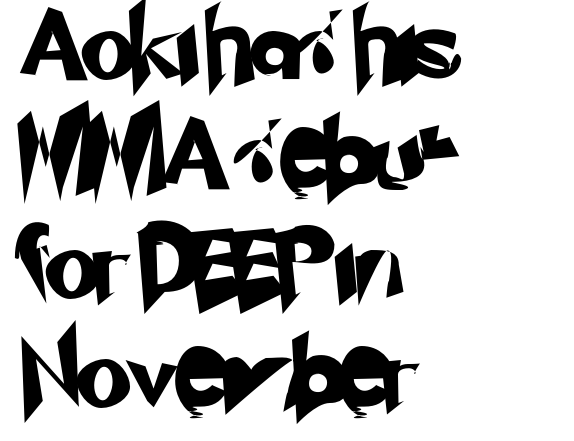
The image shows 71 px sans-serif type; set left-aligned, normal line spacing (1.54x), normal letter spacing, not underlined; low stroke contrast and a small x-height.
